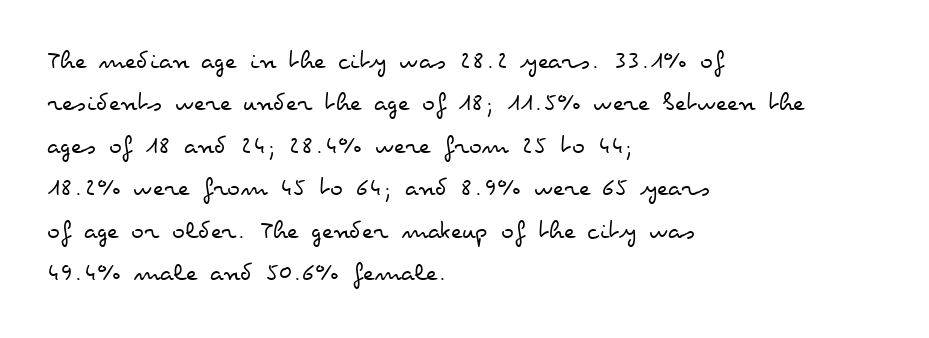
{"italic": "no", "bold": "no", "underline": "no", "align": "left", "line_spacing": "normal", "line_spacing_ratio": 1.57, "letter_spacing": "normal", "letter_spacing_em": 0.0, "glyph_px": 27}
